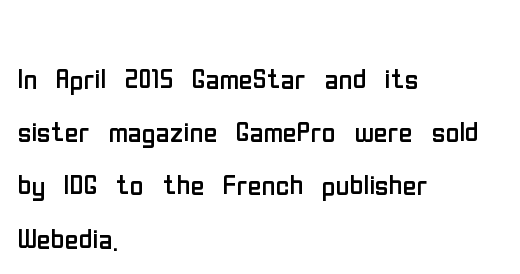
The image shows 38 px regular-weight, condensed sans-serif type, upright; set left-aligned, normal line spacing (1.4x), normal letter spacing, not underlined; low stroke contrast and a medium x-height.
